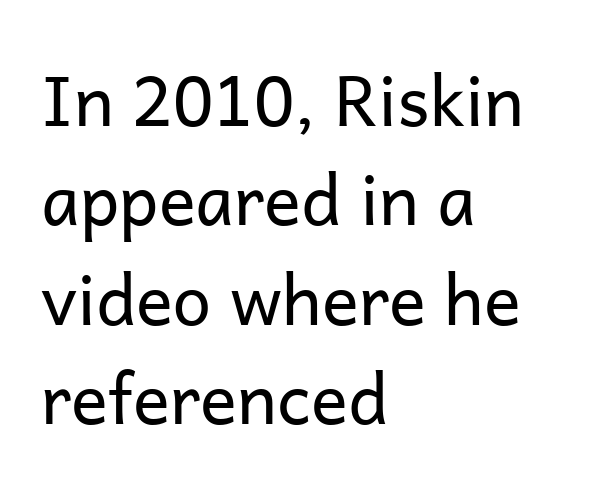
Q: Is the text bold? A: No.
Q: Is the text italic (slanted)? A: No, it is upright.
Q: Is the typeface a serif or a sans-serif typeface? A: Sans-serif.
Q: Is the text underlined? A: No.
Q: How is the paragraph aligned? A: Left-aligned.
Q: Is the spacing between letters normal or unusually wide? A: Normal.
Q: Is the spacing between lines tight, normal or loose? A: Normal.
Q: Width (condensed, normal, or wide)? A: Normal.
Q: Stroke contrast? A: Low.
Q: x-height? A: Medium.
Q: Monospaced? A: No.
